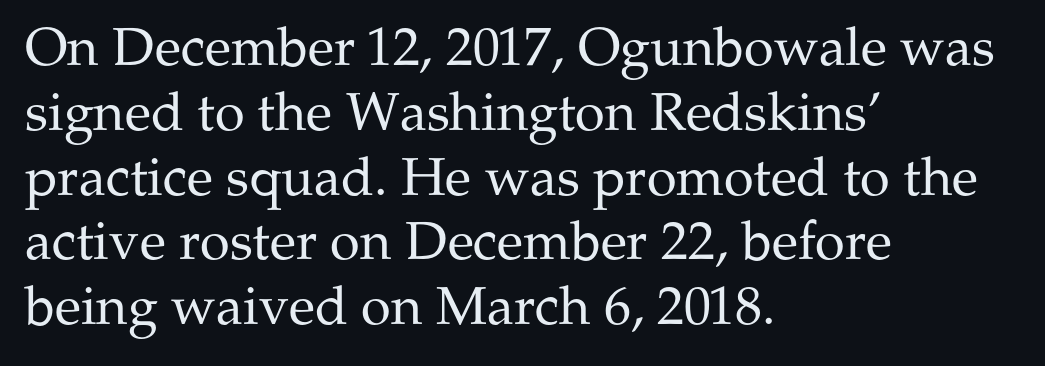
Q: Is the text bold? A: No.
Q: Is the text italic (slanted)? A: No, it is upright.
Q: Is the typeface a serif or a sans-serif typeface? A: Serif.
Q: Is the text underlined? A: No.
Q: How is the paragraph aligned? A: Left-aligned.
Q: Is the spacing between letters normal or unusually wide? A: Normal.
Q: Width (condensed, normal, or wide)? A: Normal.
Q: Stroke contrast? A: Medium.
Q: x-height? A: Medium.
Q: Monospaced? A: No.
